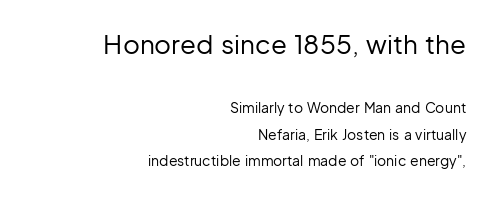
Compare the two chunks: the upper has the greater cap height. The words here are not underlined. In terms of leading, this rendering errs on the spacious side. Is the stroke heavy? The answer is a plain regular-or-lighter. In terms of letterspacing, this is plain default setting. The rag falls on the left side of this text block.
